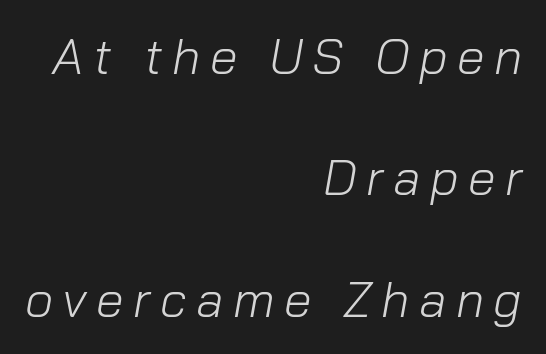
The typesetter chose a ragged-left arrangement here. Compared with ordinary roman type, these characters are visibly tilted. Reading down the column, the eye jumps a long way to each next line. The rendering uses natural spacing where letterforms have individual widths. The words here are not underlined. The characters are drawn with everyday or finer stroke widths.
